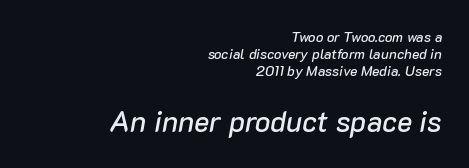
Q: Is the text italic (slanted)? A: Yes, it leans right by about 10 degrees.
Q: Is the text underlined? A: No.
Q: How is the paragraph aligned? A: Right-aligned.
Q: Is the spacing between letters normal or unusually wide? A: Normal.
Q: Which block of text is set in a larger size, the first (top) or the second (bottom)? A: The second (bottom) one.
Q: Width (condensed, normal, or wide)? A: Normal.
Q: Stroke contrast? A: Low.
Q: x-height? A: Medium.
Q: Monospaced? A: No.
